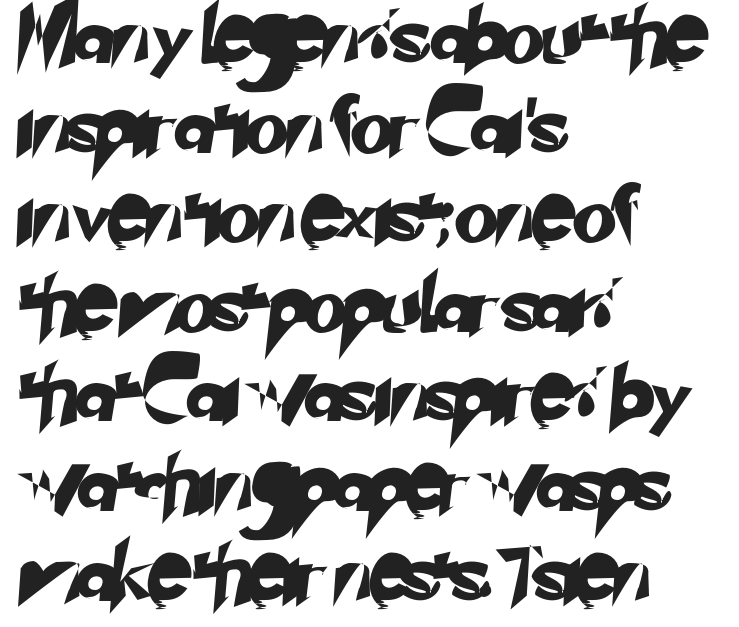
Honestly, the letter spacing is just normal — you wouldn't notice it. Compared with a centered layout, this one pins lines to the left instead. The zone under the glyphs is completely vacant. Character widths vary here, with narrow letters taking less room than wide ones. Students, observe: this is what conventionally led text looks like. Is this a sans? Yes — the strokes have no serifs.
